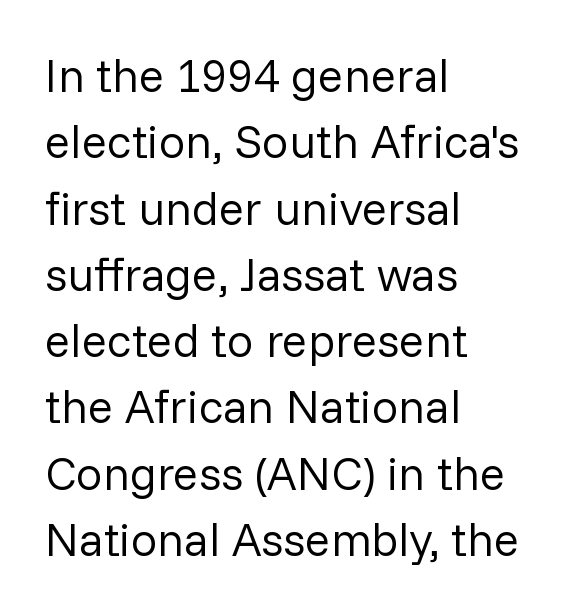
{"serif": "no", "italic": "no", "bold": "no", "weight": "regular", "width": "normal", "stroke_contrast": "low", "x_height": "medium", "monospaced": "no", "underline": "no", "align": "left", "line_spacing": "normal", "line_spacing_ratio": 1.41, "letter_spacing": "normal", "letter_spacing_em": 0.0, "glyph_px": 47}
